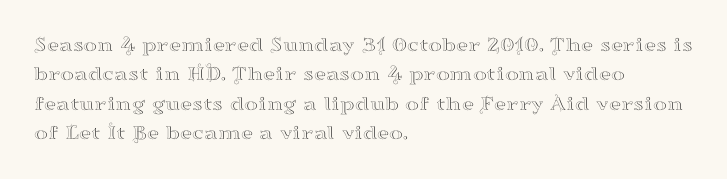
The image shows 21 px text type, upright; set left-aligned, normal line spacing (1.4x), normal letter spacing, not underlined.
